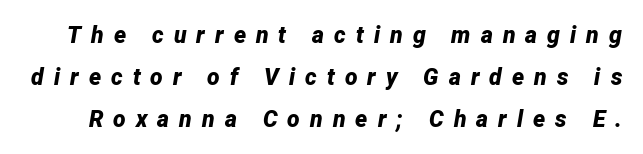
The letters are bold, with thick, heavy strokes. The horizontal fit of the characters is loose and conspicuously gappy. In terms of posture, this sample is oblique. Words float on clear page, feet unadorned.
